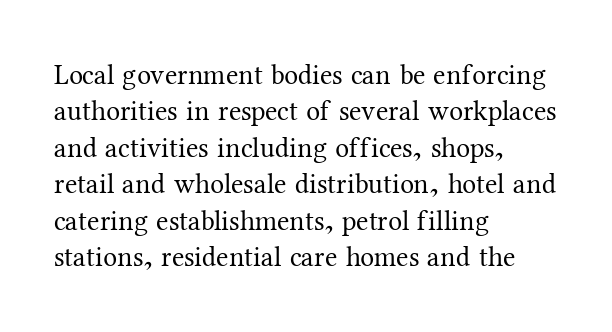
{"serif": "yes", "italic": "no", "bold": "no", "weight": "regular", "width": "normal", "stroke_contrast": "medium", "x_height": "medium", "monospaced": "no", "underline": "no", "align": "left", "line_spacing": "normal", "line_spacing_ratio": 1.3, "letter_spacing": "normal", "letter_spacing_em": 0.0, "glyph_px": 28}
